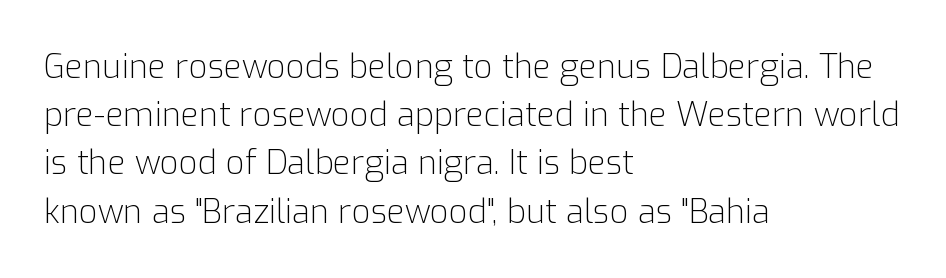
{"serif": "no", "italic": "no", "bold": "no", "weight": "light", "width": "normal", "stroke_contrast": "low", "x_height": "medium", "monospaced": "no", "underline": "no", "align": "left", "line_spacing": "normal", "line_spacing_ratio": 1.46, "letter_spacing": "normal", "letter_spacing_em": 0.0, "glyph_px": 33}
